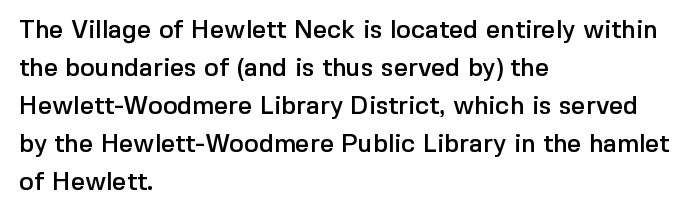
{"italic": "no", "underline": "no", "align": "left", "line_spacing": "normal", "line_spacing_ratio": 1.52, "letter_spacing": "normal", "letter_spacing_em": 0.0, "glyph_px": 25}
